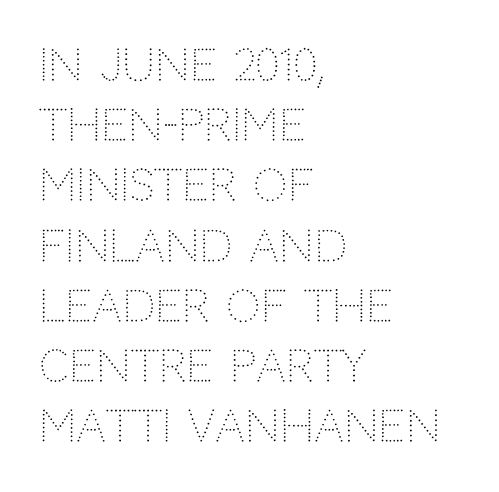
The specimen reads as upright at a glance. This rendering leaves character spacing at its baseline value. Is this a fixed-width face? No — the glyphs have proportional, varying widths. This reads as an unemphasized weight, regular at the heaviest. Where is the straight margin? On the left. Horizontal bands of white between lines are of average thickness.
